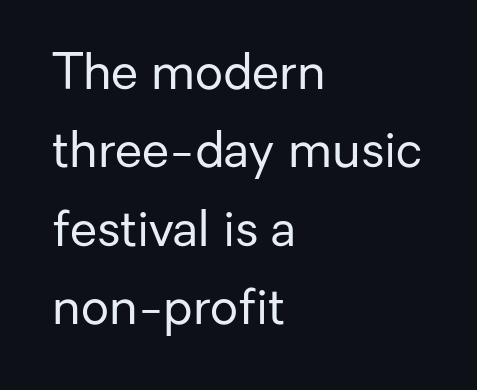
The image shows 49 px regular-weight sans-serif type, upright; set left-aligned, normal line spacing (1.6x), normal letter spacing, not underlined; low stroke contrast and a medium x-height.
